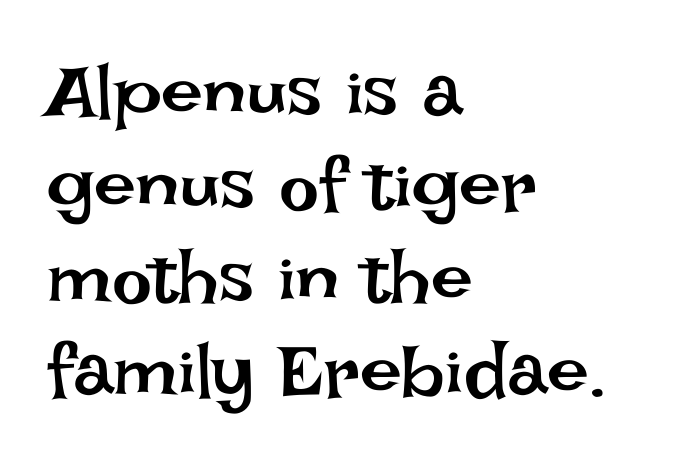
Q: Is the text bold? A: No.
Q: Is the text italic (slanted)? A: No, it is upright.
Q: Is the text underlined? A: No.
Q: How is the paragraph aligned? A: Left-aligned.
Q: Is the spacing between letters normal or unusually wide? A: Normal.
Q: Width (condensed, normal, or wide)? A: Normal.
Q: Stroke contrast? A: Low.
Q: x-height? A: Large.
Q: Monospaced? A: No.
